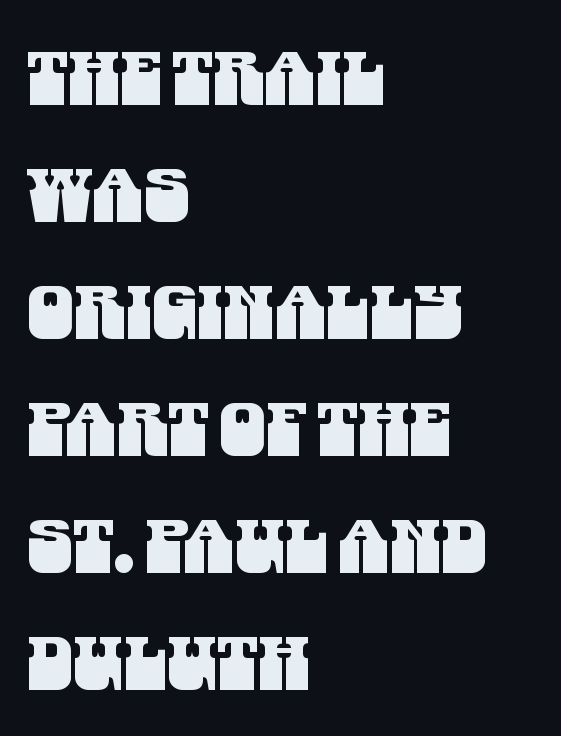
Q: Is the typeface a serif or a sans-serif typeface? A: Sans-serif.
Q: Is the text underlined? A: No.
Q: How is the paragraph aligned? A: Left-aligned.
Q: Is the spacing between letters normal or unusually wide? A: Normal.
Q: Is the spacing between lines tight, normal or loose? A: Normal.
Q: Width (condensed, normal, or wide)? A: Condensed.
Q: Stroke contrast? A: Medium.
Q: x-height? A: Large.
Q: Monospaced? A: No.
